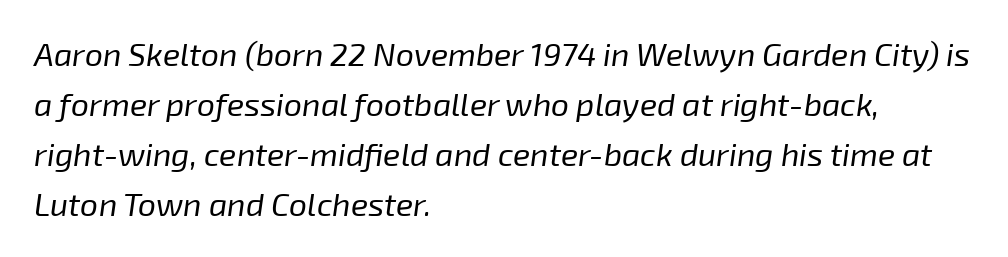
The image shows 32 px regular-weight type, italic (leaning right); set left-aligned, normal line spacing (1.56x), normal letter spacing, not underlined; low stroke contrast and a medium x-height.
